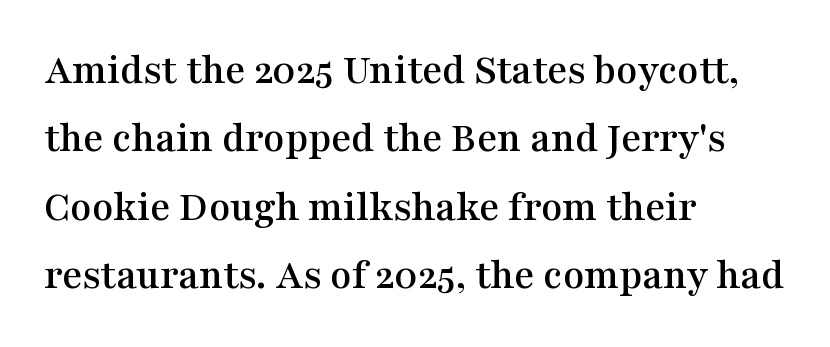
These lines are set flush left with a ragged right edge. You can tell from the footed stems that serif type was used. The passage shown is typed in a proportional face where columns would drift. Style check: upright. Decoration check: the copy has no underline.
